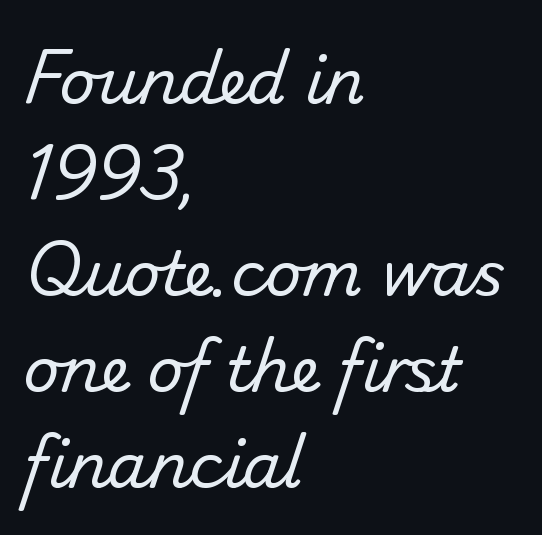
{"serif": "no", "bold": "no", "weight": "regular", "width": "normal", "stroke_contrast": "low", "x_height": "small", "monospaced": "no", "underline": "no", "align": "left", "line_spacing": "normal", "line_spacing_ratio": 1.55, "letter_spacing": "normal", "letter_spacing_em": 0.0, "glyph_px": 62}
